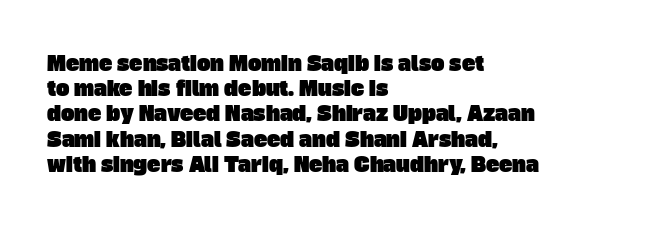
Q: Is the text underlined? A: No.
Q: How is the paragraph aligned? A: Left-aligned.
Q: Is the spacing between letters normal or unusually wide? A: Normal.
Q: Is the spacing between lines tight, normal or loose? A: Normal.
